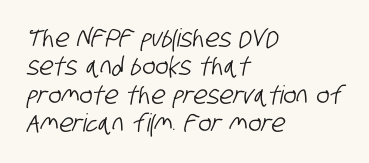
{"underline": "no", "align": "left", "line_spacing": "tight", "line_spacing_ratio": 1.14, "letter_spacing": "normal", "letter_spacing_em": 0.0, "glyph_px": 25}
